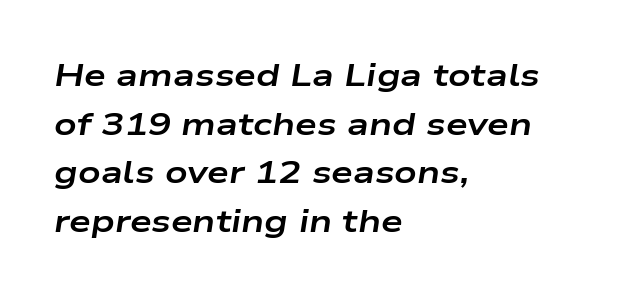
If you drew a ruler down the left edge, every line would touch it. The font is running at its bold setting. Style check: oblique. The letterforms sit shoulder to shoulder at normal distance.
